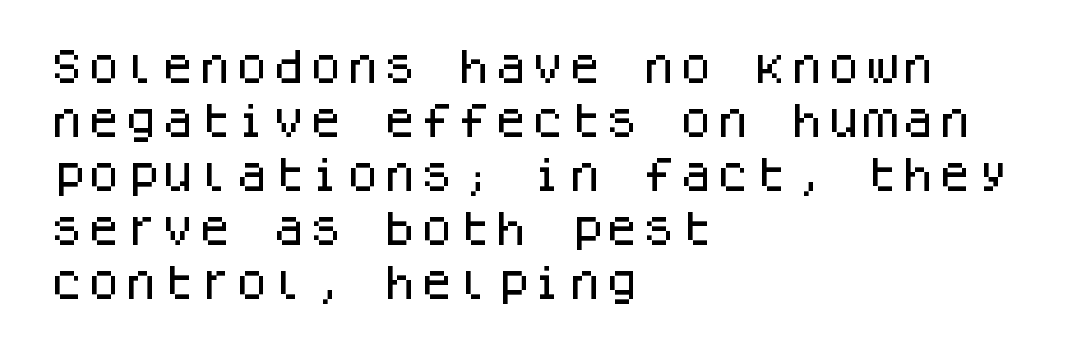
The image shows 37 px sans-serif type, upright, monospaced; set left-aligned, normal line spacing (1.46x), normal letter spacing, not underlined; low stroke contrast and a large x-height.
